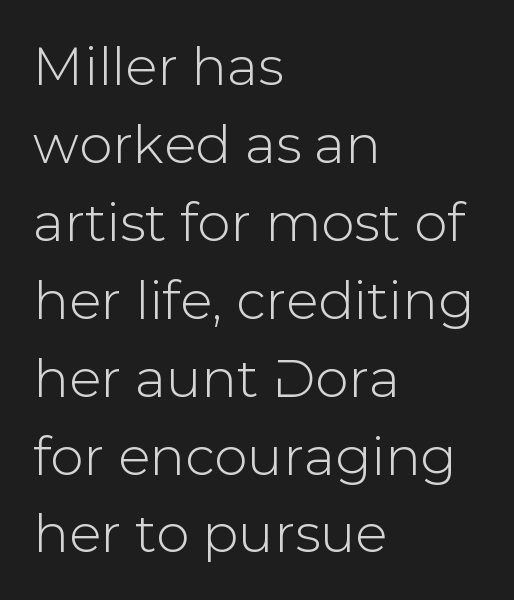
{"serif": "no", "italic": "no", "width": "normal", "stroke_contrast": "low", "x_height": "medium", "monospaced": "no", "underline": "no", "align": "left", "line_spacing": "normal", "line_spacing_ratio": 1.47, "letter_spacing": "normal", "letter_spacing_em": 0.0, "glyph_px": 53}
